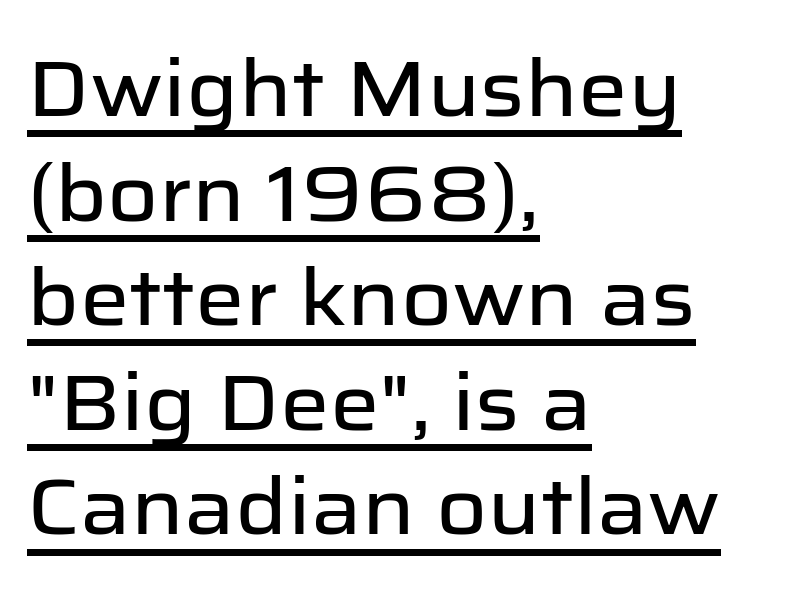
The image shows 78 px sans-serif type, upright; set left-aligned, normal line spacing (1.34x), normal letter spacing, underlined; low stroke contrast and a medium x-height.
